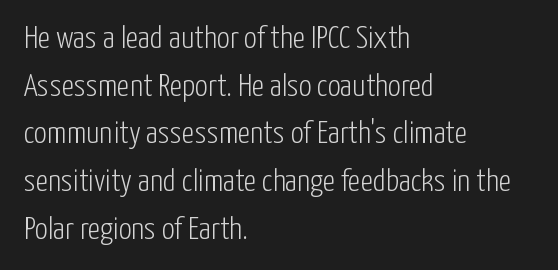
The image shows 32 px light, condensed sans-serif type, upright; set left-aligned, normal line spacing (1.49x), normal letter spacing, not underlined; low stroke contrast and a medium x-height.
